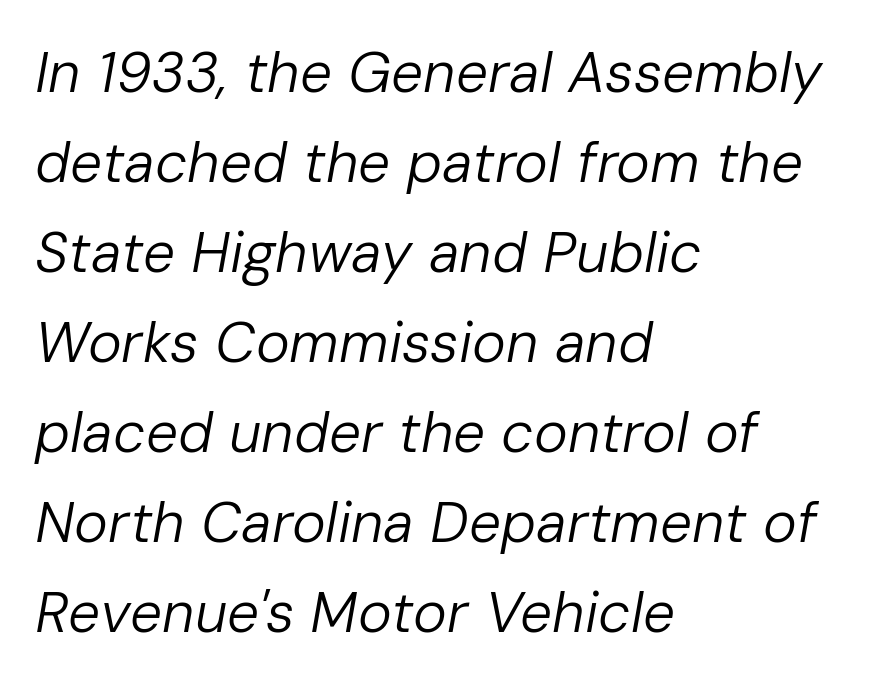
Q: Is the text bold? A: No.
Q: Is the text italic (slanted)? A: Yes, it leans right by about 10 degrees.
Q: Is the text underlined? A: No.
Q: How is the paragraph aligned? A: Left-aligned.
Q: Is the spacing between letters normal or unusually wide? A: Normal.
Q: Is the spacing between lines tight, normal or loose? A: Normal.
Q: Width (condensed, normal, or wide)? A: Normal.
Q: Stroke contrast? A: Low.
Q: x-height? A: Medium.
Q: Monospaced? A: No.
